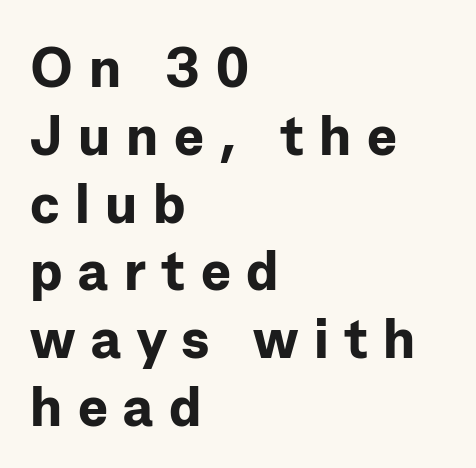
The image shows 56 px bold sans-serif type, upright; set left-aligned, line spacing 1.21x, unusually wide letter spacing (+0.28 em), not underlined; low stroke contrast and a medium x-height.
